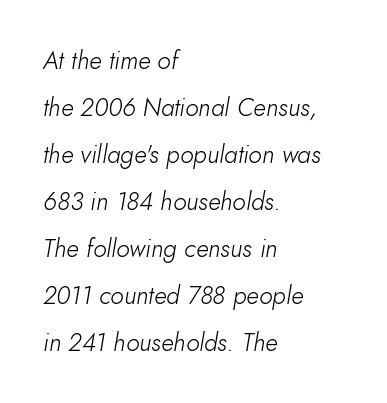
{"italic": "yes", "lean": "right", "slant_degrees": 10, "bold": "no", "underline": "no", "align": "left", "line_spacing_ratio": 1.88, "letter_spacing": "normal", "letter_spacing_em": 0.0, "glyph_px": 25}
